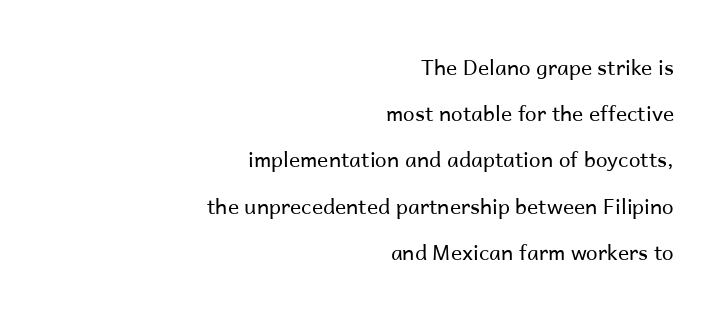
Q: Is the text bold? A: No.
Q: Is the text italic (slanted)? A: No, it is upright.
Q: Is the text underlined? A: No.
Q: How is the paragraph aligned? A: Right-aligned.
Q: Is the spacing between letters normal or unusually wide? A: Normal.
Q: Is the spacing between lines tight, normal or loose? A: Loose.
